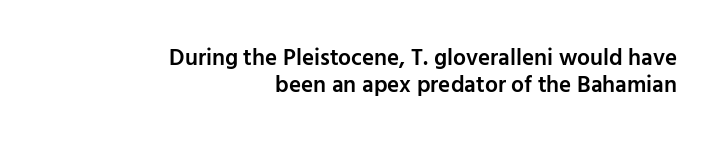
{"italic": "no", "bold": "semi", "underline": "no", "align": "right", "line_spacing_ratio": 1.18, "letter_spacing": "normal", "letter_spacing_em": 0.0, "glyph_px": 23}
